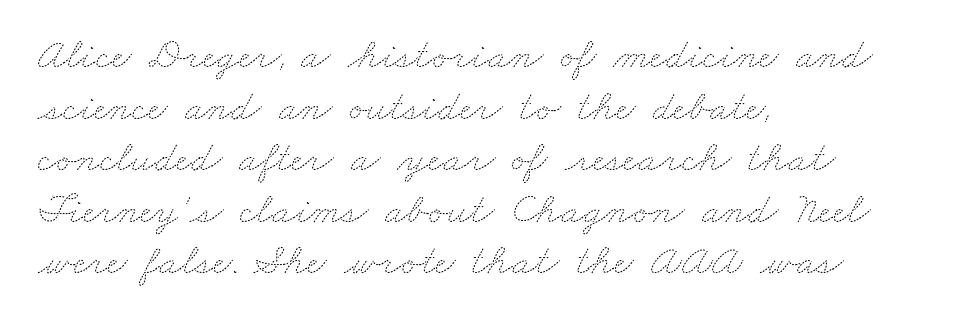
The image shows 43 px thin, wide type; set left-aligned, line spacing 1.2x, normal letter spacing, not underlined; medium stroke contrast and a small x-height.
